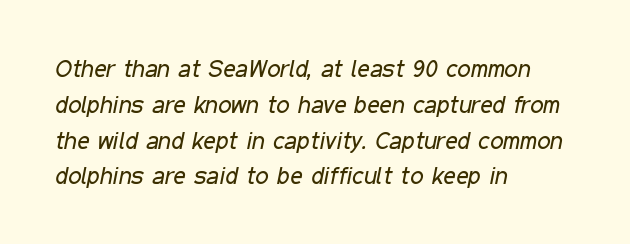
{"italic": "yes", "lean": "right", "slant_degrees": 11, "bold": "no", "underline": "no", "align": "left", "line_spacing": "normal", "line_spacing_ratio": 1.49, "letter_spacing": "normal", "letter_spacing_em": 0.0, "glyph_px": 24}
